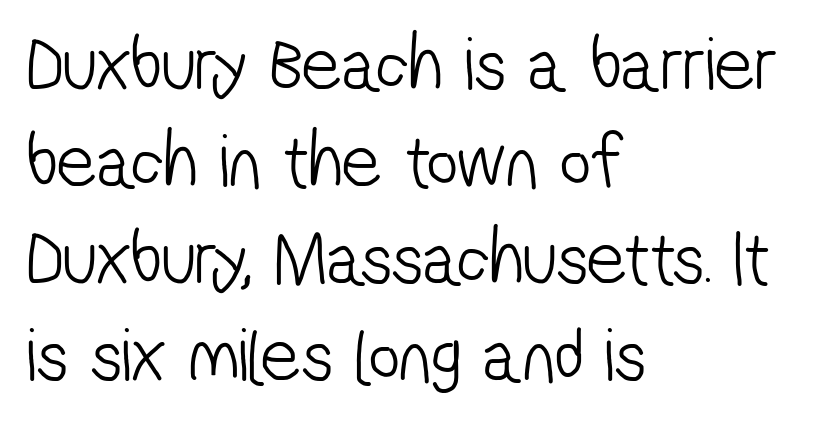
Q: Is the text bold? A: No.
Q: Is the typeface a serif or a sans-serif typeface? A: Sans-serif.
Q: Is the text underlined? A: No.
Q: How is the paragraph aligned? A: Left-aligned.
Q: Is the spacing between letters normal or unusually wide? A: Normal.
Q: Is the spacing between lines tight, normal or loose? A: Normal.
Q: Width (condensed, normal, or wide)? A: Condensed.
Q: Stroke contrast? A: Low.
Q: x-height? A: Medium.
Q: Monospaced? A: No.
